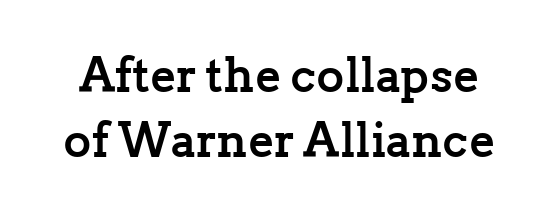
These lines sit exactly where default settings would place them. The foot of each line stays bare and open. The face used here is proportionally spaced, like ordinary book or web type. The rendering uses a bold face; every stroke is thick and dark. A typesetter would mark this as roman, not italic. Classification — serif.
